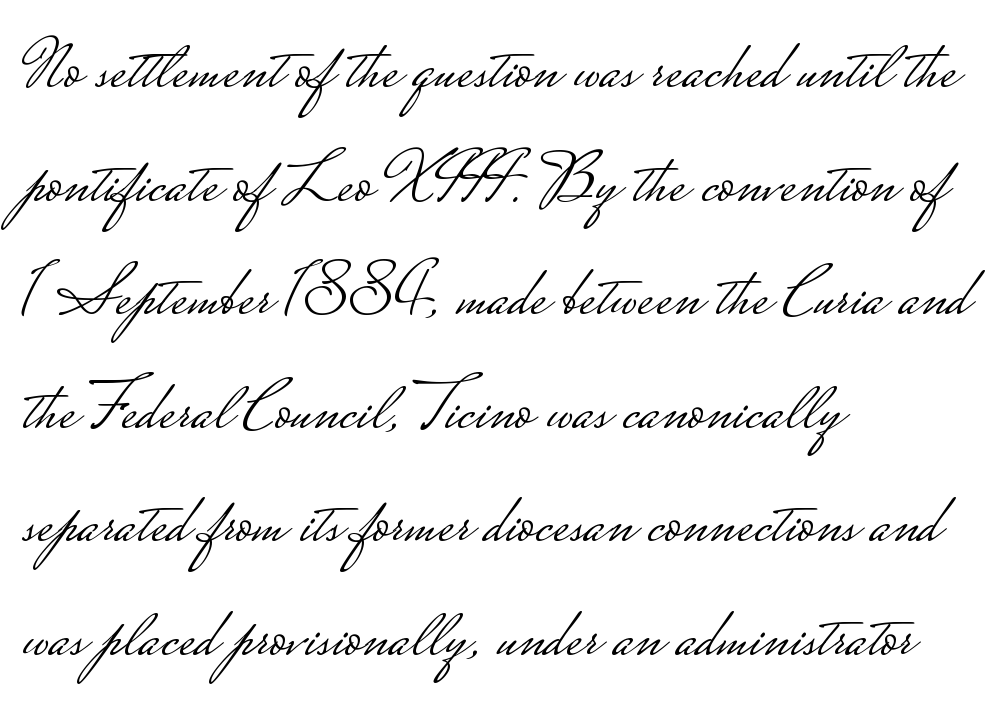
The image shows 71 px light, wide sans-serif type; set left-aligned, normal line spacing (1.6x), normal letter spacing, not underlined; low stroke contrast.
